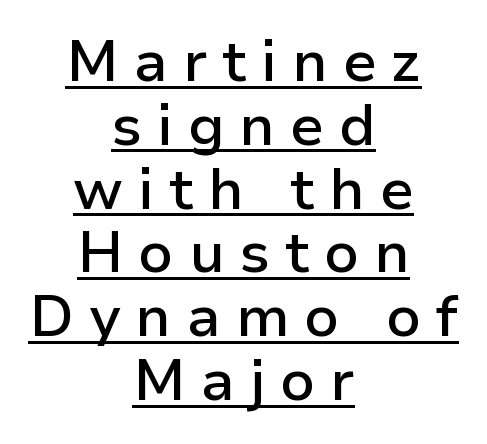
The compositor balanced each line on the midline. This is sans-serif lettering, the kind often seen on screens and signage. Between one letter and the next there's a generous, obvious gap. Ascenders rise straight up at ninety degrees. Bold? Not quite — semibold, heavier than regular but stopping short. Does the leading feel generous? Not at all — it's pinched.
